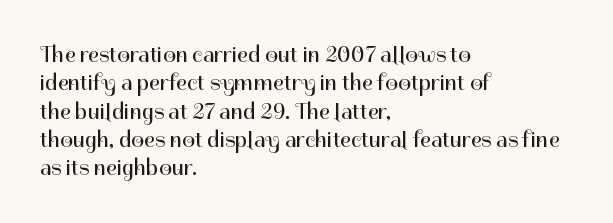
The image shows 23 px text type, upright; set left-aligned, line spacing 1.23x, normal letter spacing, not underlined.
